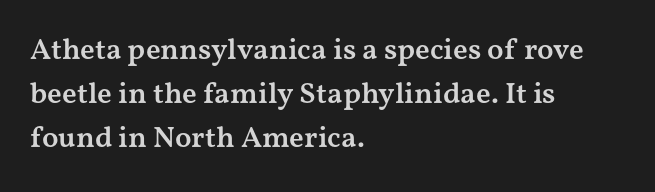
{"serif": "yes", "italic": "no", "bold": "semi", "weight": "semibold", "width": "wide", "stroke_contrast": "medium", "x_height": "medium", "monospaced": "no", "underline": "no", "align": "left", "line_spacing": "normal", "line_spacing_ratio": 1.47, "letter_spacing": "normal", "letter_spacing_em": 0.0, "glyph_px": 30}
